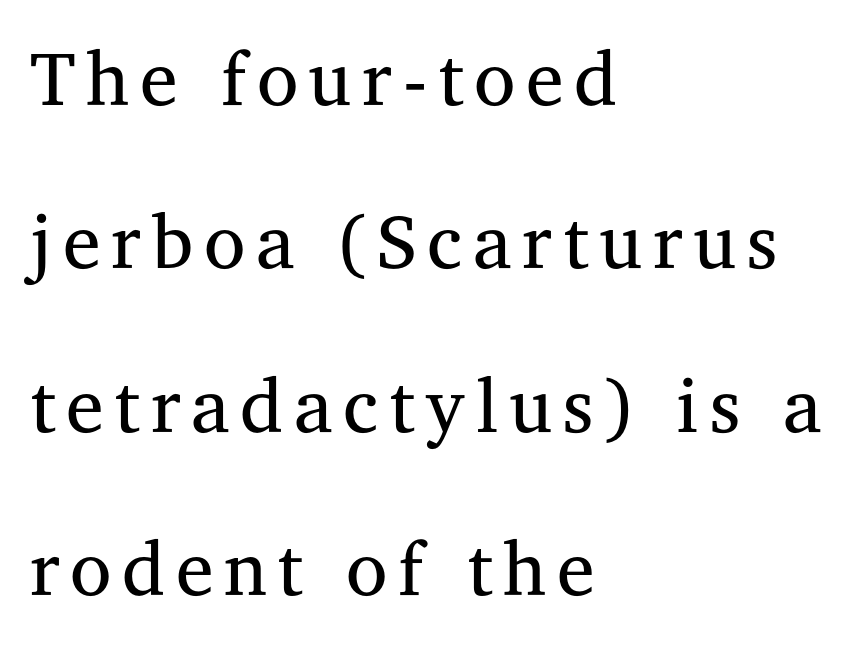
{"serif": "yes", "italic": "no", "bold": "no", "weight": "regular", "width": "normal", "stroke_contrast": "medium", "x_height": "medium", "monospaced": "no", "underline": "no", "align": "left", "line_spacing": "loose", "line_spacing_ratio": 2.15, "glyph_px": 76}
